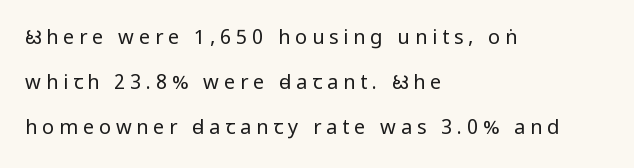
{"italic": "no", "bold": "no", "underline": "no", "align": "left", "line_spacing": "loose", "line_spacing_ratio": 2.25, "letter_spacing": "wide", "letter_spacing_em": 0.24, "glyph_px": 20}
